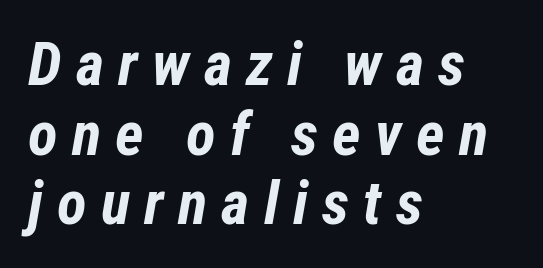
{"italic": "yes", "lean": "right", "slant_degrees": 12, "bold": "yes", "weight": "bold", "width": "condensed", "stroke_contrast": "low", "x_height": "medium", "monospaced": "no", "underline": "no", "align": "left", "line_spacing": "tight", "line_spacing_ratio": 1.14, "letter_spacing": "wide", "letter_spacing_em": 0.23, "glyph_px": 61}
